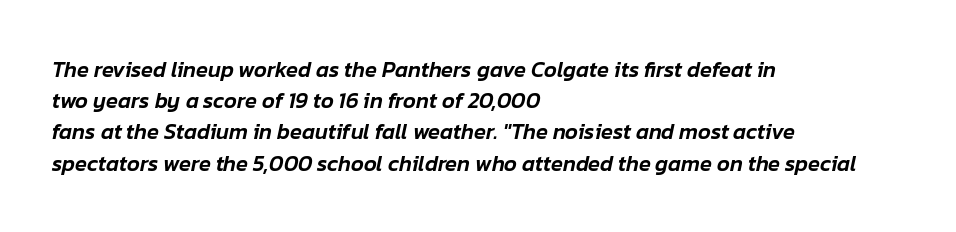
The image shows 22 px text type, italic (leaning right); set left-aligned, normal line spacing (1.42x), normal letter spacing, not underlined.
